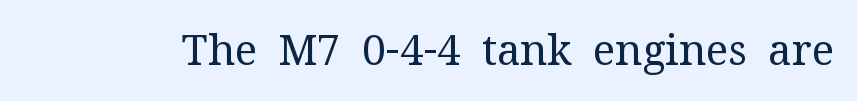
Q: Is the text bold? A: No.
Q: Is the text italic (slanted)? A: No, it is upright.
Q: Is the typeface a serif or a sans-serif typeface? A: Serif.
Q: Is the text underlined? A: No.
Q: Is the spacing between letters normal or unusually wide? A: Normal.
Q: Width (condensed, normal, or wide)? A: Normal.
Q: Stroke contrast? A: Medium.
Q: x-height? A: Medium.
Q: Monospaced? A: No.
